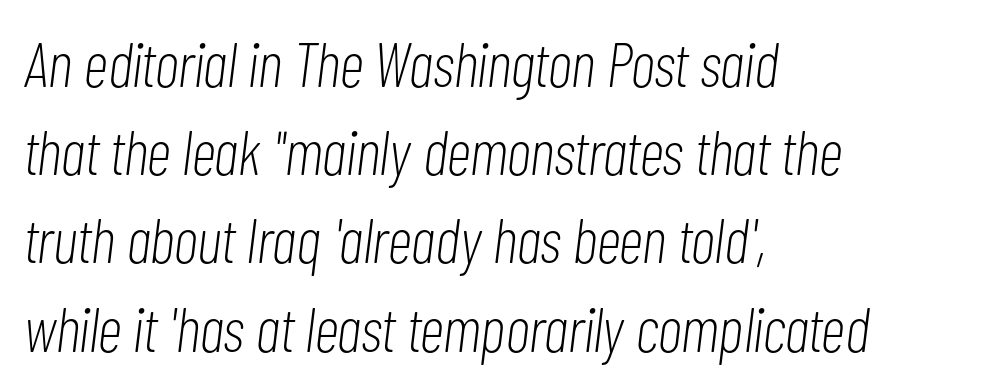
Q: Is the text bold? A: No.
Q: Is the text italic (slanted)? A: Yes, it leans right by about 7 degrees.
Q: Is the text underlined? A: No.
Q: How is the paragraph aligned? A: Left-aligned.
Q: Is the spacing between letters normal or unusually wide? A: Normal.
Q: Is the spacing between lines tight, normal or loose? A: Normal.
Q: Width (condensed, normal, or wide)? A: Condensed.
Q: Stroke contrast? A: Low.
Q: x-height? A: Medium.
Q: Monospaced? A: No.
